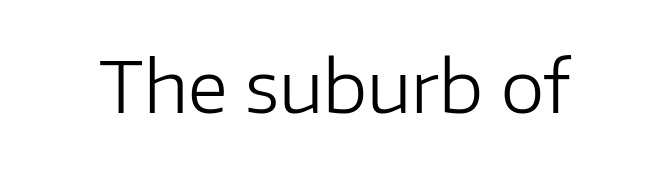
The image shows 70 px regular-weight sans-serif type, upright; set normal letter spacing, not underlined; low stroke contrast and a medium x-height.
